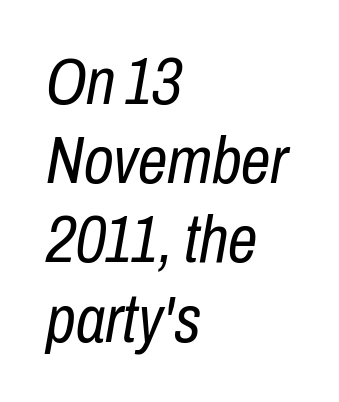
{"italic": "yes", "lean": "right", "slant_degrees": 10, "bold": "no", "weight": "regular", "width": "condensed", "stroke_contrast": "low", "x_height": "medium", "monospaced": "no", "underline": "no", "align": "left", "line_spacing_ratio": 1.2, "letter_spacing": "normal", "letter_spacing_em": 0.0, "glyph_px": 66}
